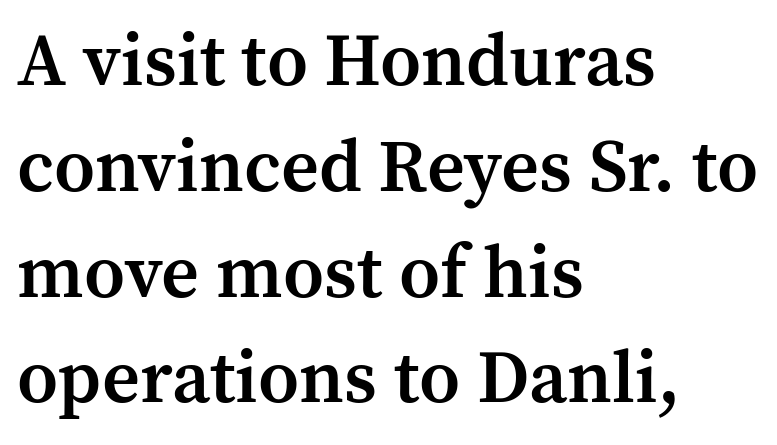
The image shows 74 px semibold serif type, upright; set left-aligned, normal line spacing (1.43x), normal letter spacing, not underlined; medium stroke contrast and a medium x-height.
